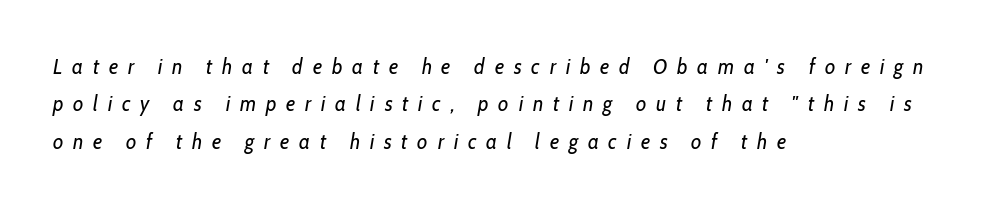
The image shows 21 px text type, italic (leaning right); set left-aligned, line spacing 1.78x, unusually wide letter spacing (+0.47 em), not underlined.
